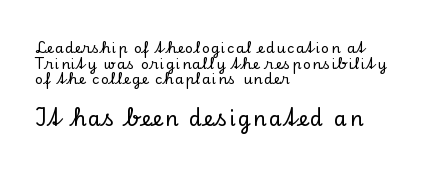
The image shows 21 px text type, upright; set left-aligned, tight line spacing (1.12x), not underlined; the second (bottom) block is 1.5x larger.
